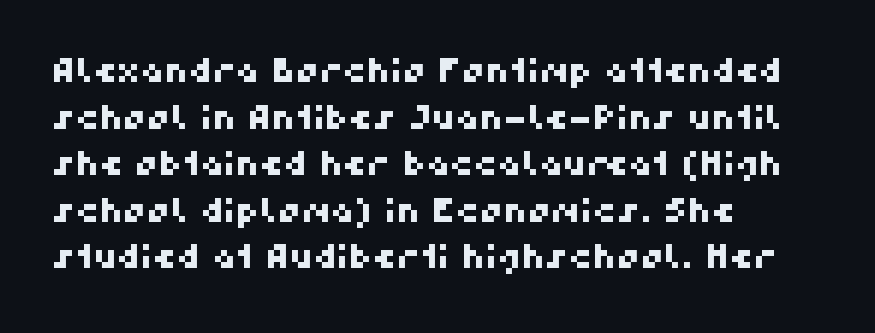
The image shows 33 px sans-serif type; set left-aligned, normal line spacing (1.41x), normal letter spacing, not underlined; high stroke contrast and a medium x-height.
